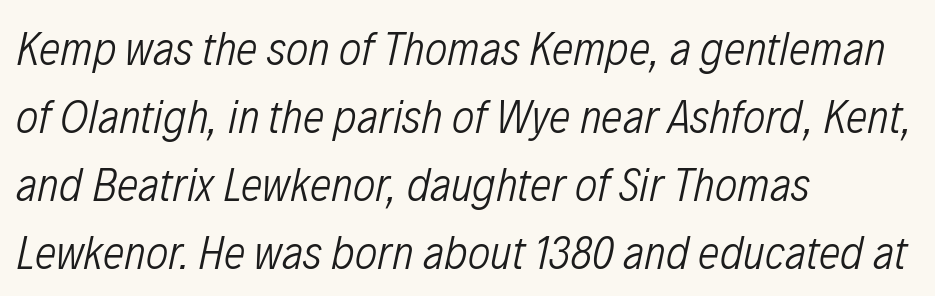
{"italic": "yes", "lean": "right", "slant_degrees": 12, "bold": "no", "weight": "light", "width": "condensed", "stroke_contrast": "low", "x_height": "medium", "monospaced": "no", "underline": "no", "align": "left", "line_spacing": "normal", "line_spacing_ratio": 1.42, "letter_spacing": "normal", "letter_spacing_em": 0.0, "glyph_px": 48}
